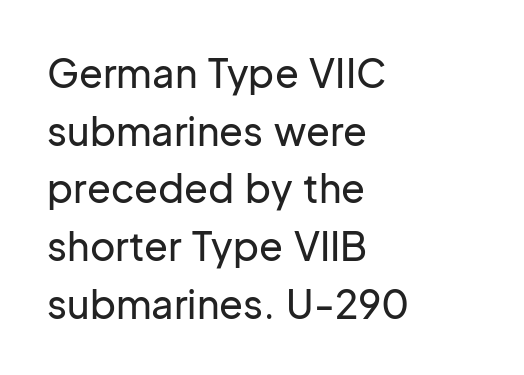
Glyph-to-glyph distance matches everyday printed text. Upright lettering throughout. Vertically, the passage feels balanced, rows spaced as you'd expect. Quick note: underline off. These lines are rendered in a variable-pitch font.
